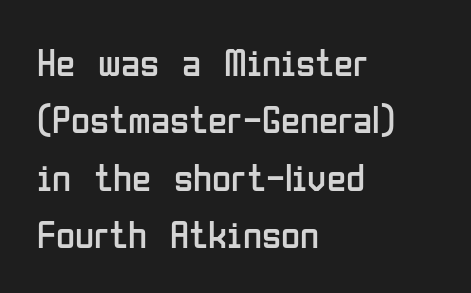
Q: Is the text bold? A: No.
Q: Is the text italic (slanted)? A: No, it is upright.
Q: Is the typeface a serif or a sans-serif typeface? A: Sans-serif.
Q: Is the text underlined? A: No.
Q: How is the paragraph aligned? A: Left-aligned.
Q: Is the spacing between letters normal or unusually wide? A: Normal.
Q: Is the spacing between lines tight, normal or loose? A: Normal.
Q: Width (condensed, normal, or wide)? A: Condensed.
Q: Stroke contrast? A: Low.
Q: x-height? A: Medium.
Q: Monospaced? A: No.
